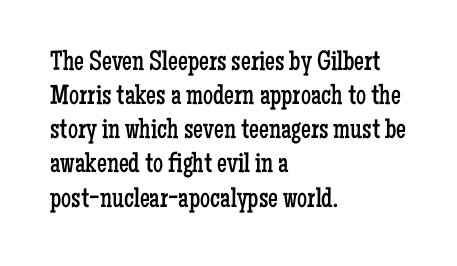
The image shows 28 px regular-weight, condensed serif type, upright; set left-aligned, line spacing 1.22x, normal letter spacing, not underlined; low stroke contrast and a medium x-height.
